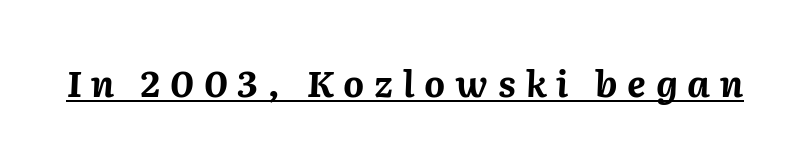
Q: Is the text bold? A: Yes.
Q: Is the text italic (slanted)? A: Yes, it leans right by about 2 degrees.
Q: Is the text underlined? A: Yes.
Q: Is the spacing between letters normal or unusually wide? A: Unusually wide.
Q: Width (condensed, normal, or wide)? A: Normal.
Q: Stroke contrast? A: Medium.
Q: x-height? A: Medium.
Q: Monospaced? A: No.
